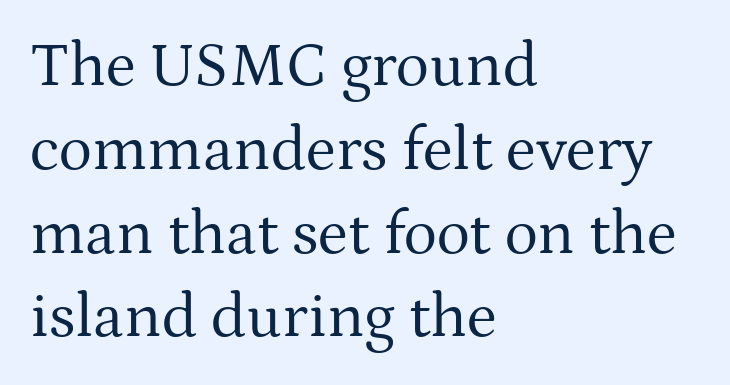
The image shows 63 px regular-weight serif type, upright; set left-aligned, normal line spacing (1.33x), normal letter spacing, not underlined; medium stroke contrast and a medium x-height.
